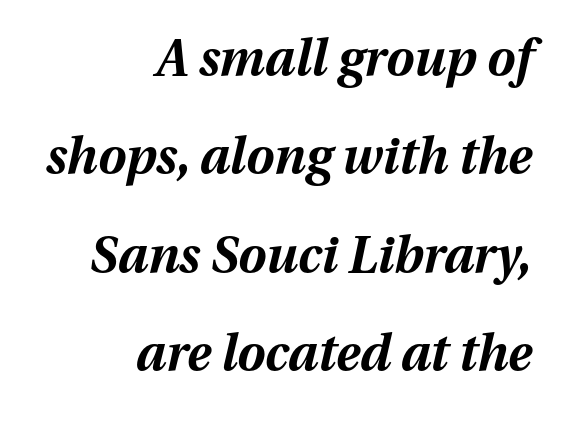
The image shows 50 px bold type, italic (leaning right); set right-aligned, loose line spacing (1.97x), normal letter spacing, not underlined; medium stroke contrast and a medium x-height.
